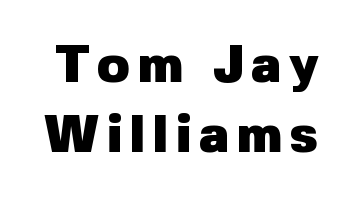
The image shows 53 px heavy sans-serif type, upright; set normal line spacing (1.32x), not underlined; low stroke contrast and a medium x-height.
